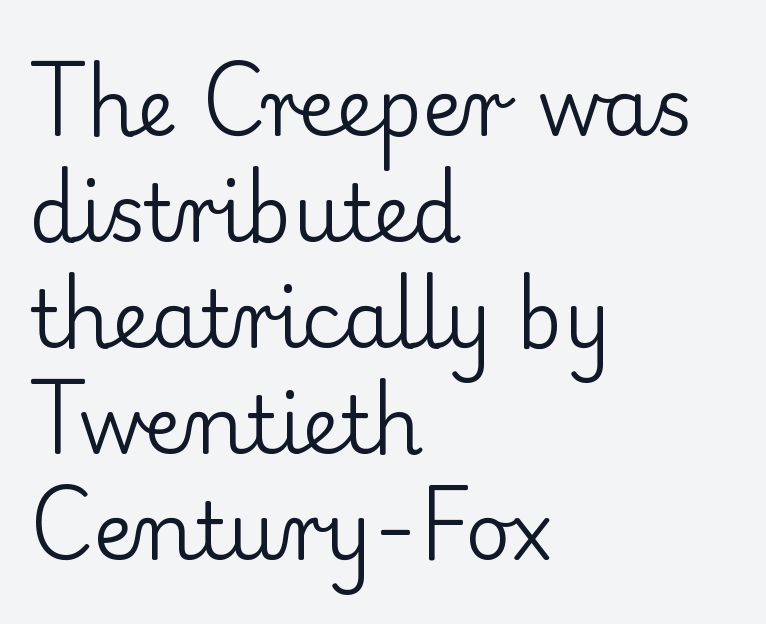
The image shows 78 px regular-weight serif type, upright; set left-aligned, normal line spacing (1.36x), normal letter spacing, not underlined; low stroke contrast and a small x-height.
